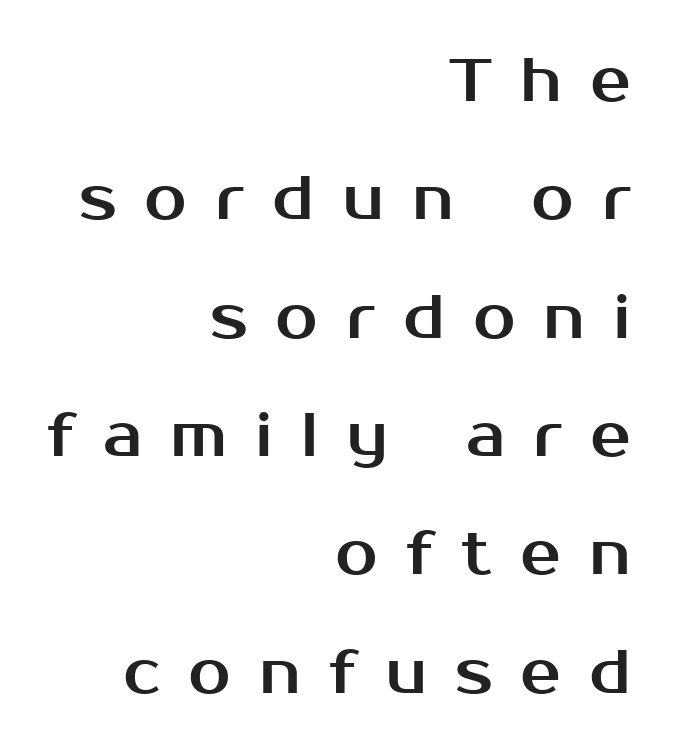
Q: Is the text italic (slanted)? A: No, it is upright.
Q: Is the typeface a serif or a sans-serif typeface? A: Sans-serif.
Q: Is the text underlined? A: No.
Q: How is the paragraph aligned? A: Right-aligned.
Q: Is the spacing between letters normal or unusually wide? A: Unusually wide.
Q: Is the spacing between lines tight, normal or loose? A: Loose.
Q: Width (condensed, normal, or wide)? A: Normal.
Q: Stroke contrast? A: Medium.
Q: x-height? A: Medium.
Q: Monospaced? A: No.
